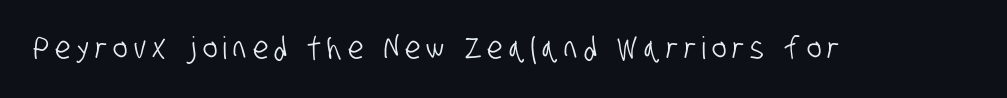
Observe the wide spacing: letters keep a clear distance from each other. The typeface chosen for these lines omits serifs. A typesetter would call this proportional, since set widths differ per character. Clear beneath every line of the passage.
